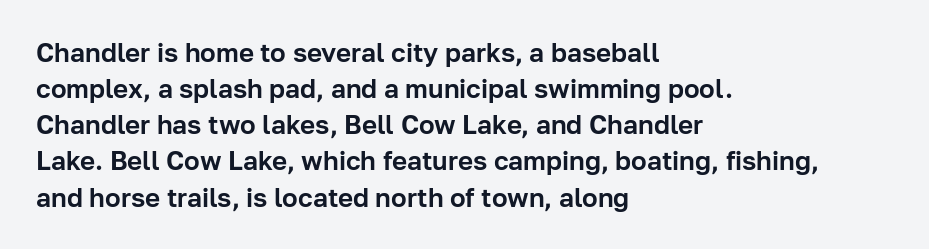
{"italic": "no", "underline": "no", "align": "left", "line_spacing": "normal", "line_spacing_ratio": 1.39, "letter_spacing": "normal", "letter_spacing_em": 0.0, "glyph_px": 26}
